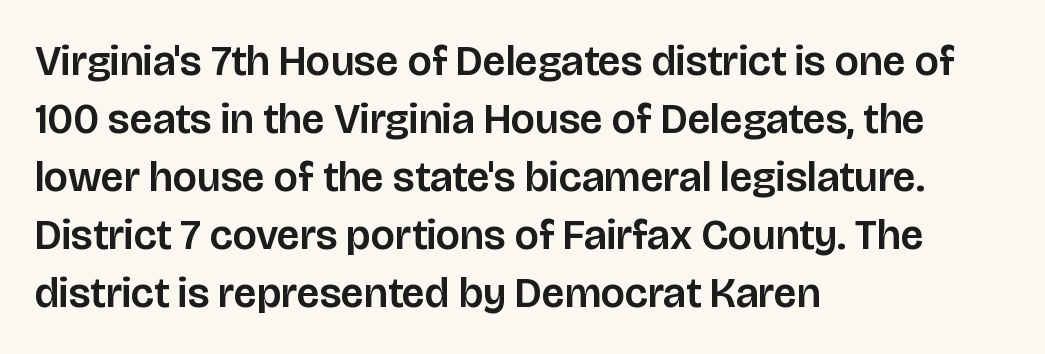
What's the leading like? Ordinary, nothing unusual. You can tell from the bare stems that sans-serif type was used. Here the designer chose a conventional face with non-uniform glyph widths. Just letters on the line, the space beneath them empty. A roman cut, with each character standing at attention. Tracking value appears to be zero — textbook default spacing.
